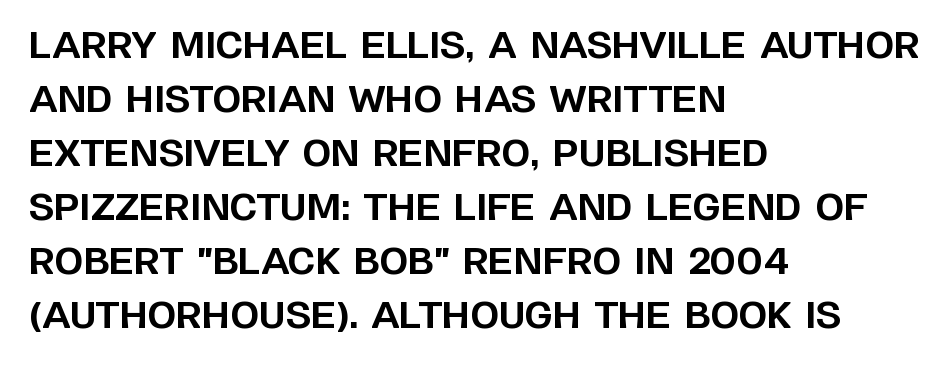
{"serif": "no", "italic": "no", "bold": "yes", "weight": "bold", "width": "normal", "stroke_contrast": "low", "x_height": "large", "monospaced": "no", "underline": "no", "align": "left", "line_spacing": "normal", "line_spacing_ratio": 1.46, "letter_spacing": "normal", "letter_spacing_em": 0.0, "glyph_px": 37}
